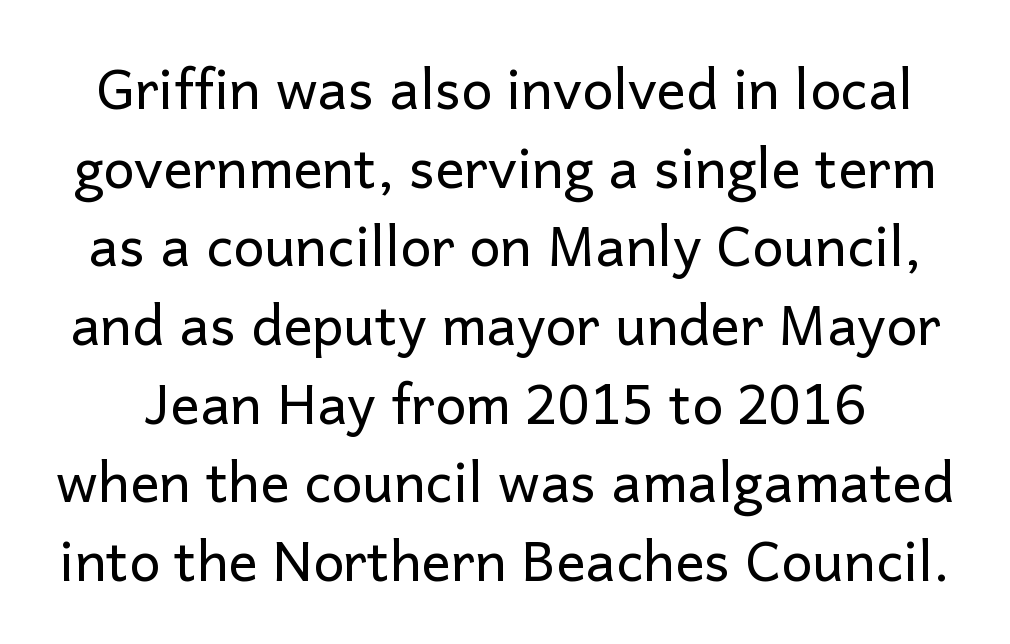
Q: Is the text bold? A: No.
Q: Is the text italic (slanted)? A: No, it is upright.
Q: Is the typeface a serif or a sans-serif typeface? A: Sans-serif.
Q: Is the text underlined? A: No.
Q: Is the spacing between letters normal or unusually wide? A: Normal.
Q: Is the spacing between lines tight, normal or loose? A: Normal.
Q: Width (condensed, normal, or wide)? A: Normal.
Q: Stroke contrast? A: Low.
Q: x-height? A: Medium.
Q: Monospaced? A: No.
